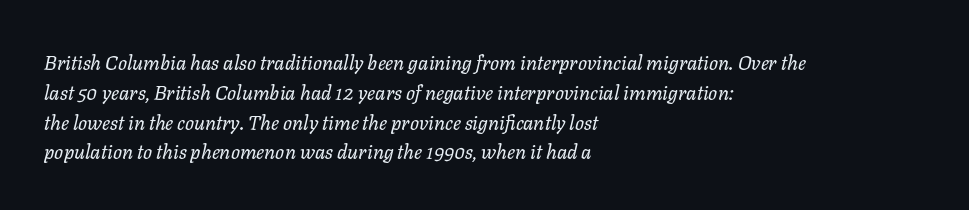
The image shows 20 px text type, italic (leaning right); set left-aligned, normal line spacing (1.49x), normal letter spacing, not underlined.
